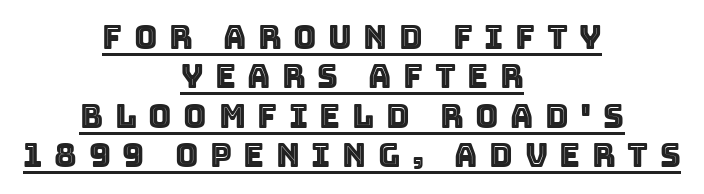
Q: Is the text italic (slanted)? A: No, it is upright.
Q: Is the text underlined? A: Yes.
Q: How is the paragraph aligned? A: Centered.
Q: Is the spacing between letters normal or unusually wide? A: Unusually wide.
Q: Width (condensed, normal, or wide)? A: Normal.
Q: x-height? A: Large.
Q: Monospaced? A: No.
